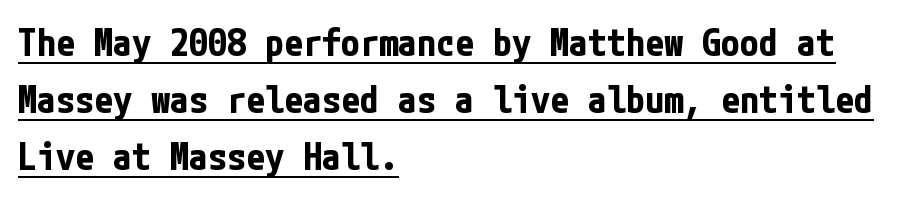
The image shows 38 px bold, condensed sans-serif type, upright; set left-aligned, normal line spacing (1.5x), normal letter spacing, underlined; low stroke contrast and a medium x-height.
